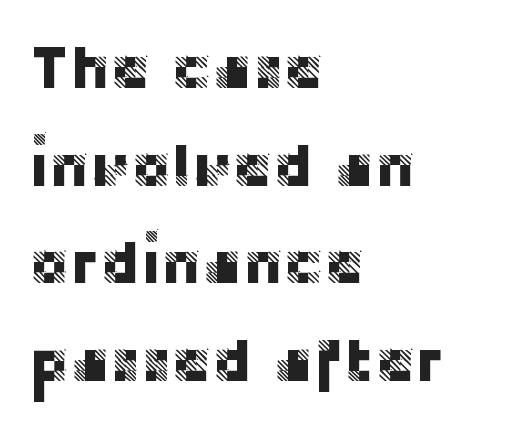
Italic? Not at all — the glyphs are vertical. The rendering anchors every line to the left-hand side. Caption: standard tracking, unaltered. These lines are rendered in a variable-pitch font. This sample uses a sans-serif face. A normal amount of white space separates one row of letters from the next.
